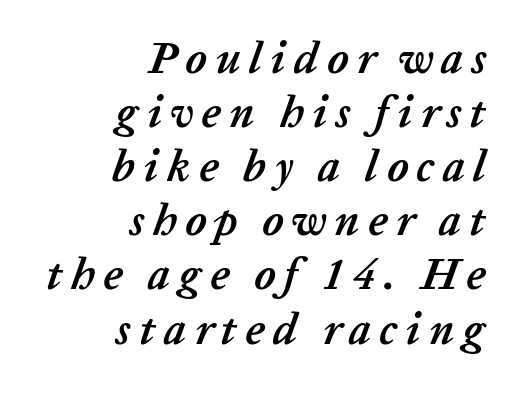
The image shows 44 px semibold type, italic (leaning right); set right-aligned, line spacing 1.23x, not underlined; low stroke contrast and a medium x-height.
